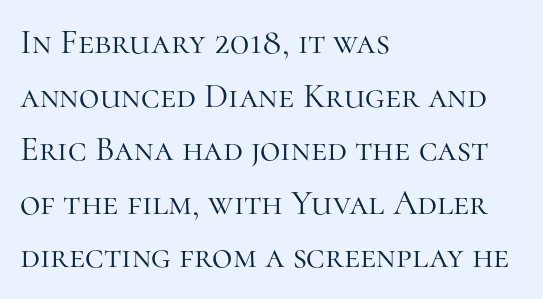
Q: Is the text bold? A: No.
Q: Is the text italic (slanted)? A: No, it is upright.
Q: Is the typeface a serif or a sans-serif typeface? A: Serif.
Q: Is the text underlined? A: No.
Q: How is the paragraph aligned? A: Left-aligned.
Q: Is the spacing between letters normal or unusually wide? A: Normal.
Q: Is the spacing between lines tight, normal or loose? A: Normal.
Q: Width (condensed, normal, or wide)? A: Normal.
Q: Stroke contrast? A: High.
Q: x-height? A: Medium.
Q: Monospaced? A: No.
